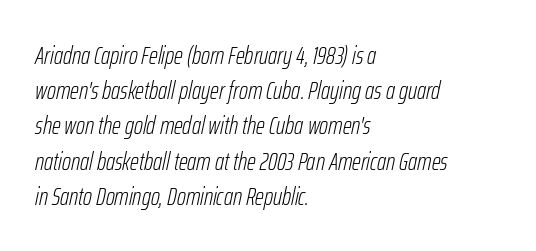
{"italic": "yes", "lean": "right", "slant_degrees": 12, "bold": "no", "underline": "no", "align": "left", "line_spacing": "normal", "line_spacing_ratio": 1.41, "letter_spacing": "normal", "letter_spacing_em": 0.0, "glyph_px": 25}
